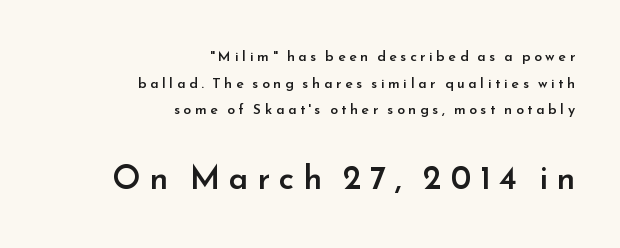
Honestly, the rows look like they've been pulled way apart. Nothing sits at the stroke ends, so this counts as sans-serif. Compared with a flush-left layout, this one pins lines to the opposite, right side. The rendering uses natural spacing where letterforms have individual widths. Bigger letters appear in the bottom chunk; the top chunk is reduced.
